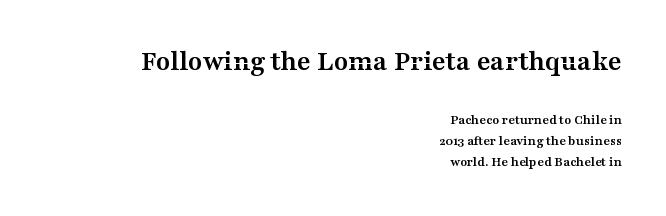
{"serif": "yes", "italic": "no", "bold": "yes", "weight": "semibold", "width": "wide", "stroke_contrast": "medium", "x_height": "medium", "monospaced": "no", "underline": "no", "align": "right", "line_spacing": "normal", "line_spacing_ratio": 1.51, "letter_spacing": "normal", "letter_spacing_em": 0.0, "larger_block": "first", "size_ratio": 2.07, "glyph_px": 29}
